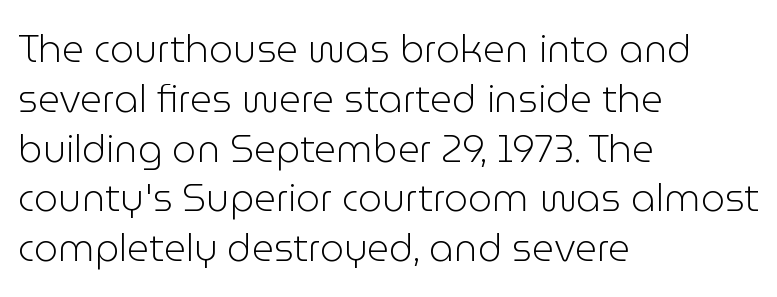
{"serif": "no", "italic": "no", "bold": "no", "weight": "light", "width": "normal", "stroke_contrast": "low", "x_height": "medium", "monospaced": "no", "underline": "no", "align": "left", "line_spacing": "normal", "line_spacing_ratio": 1.31, "letter_spacing": "normal", "letter_spacing_em": 0.0, "glyph_px": 38}
